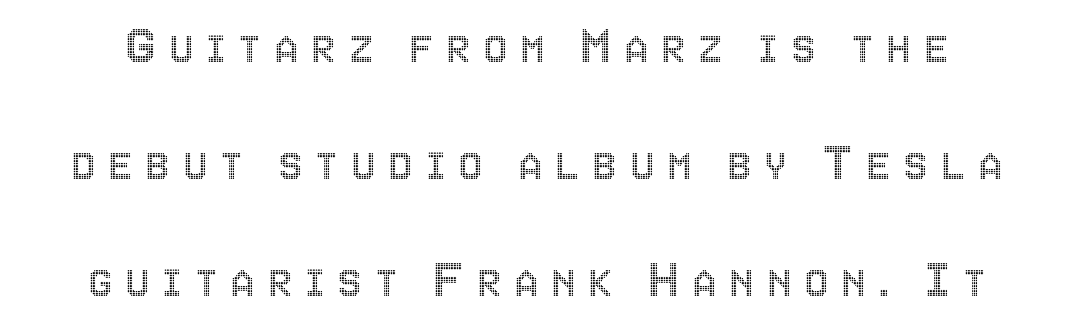
Rows of type keep a wide berth in the vertical direction. Unlike italic type, these characters show no tilt at all. The area under the type is left untouched. This sample has the flowing, uneven cadence of proportional lettering. What stands out about the letter spacing? Its width — letters are far apart.
